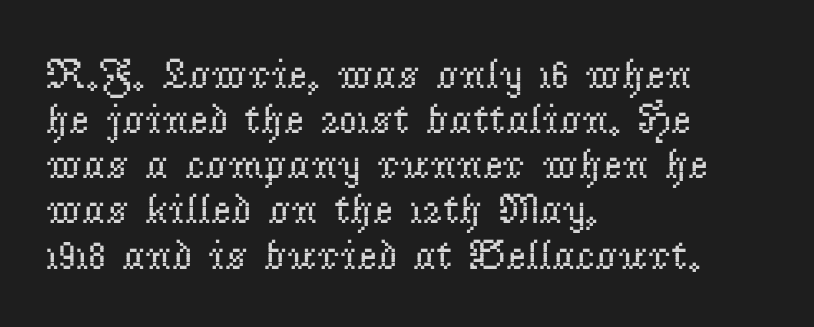
The passage shown stacks its lines with hardly any gap. Heaviness? Minimal to ordinary, like unemphasized prose. This is serif lettering, the kind often seen in printed books. Beneath every word, the page is bare.
